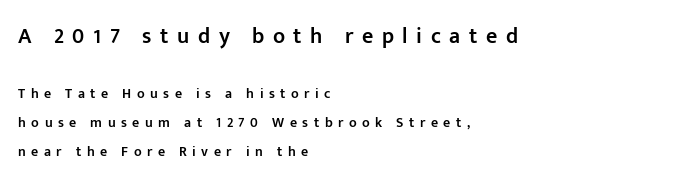
{"italic": "no", "bold": "semi", "underline": "no", "align": "left", "line_spacing": "loose", "line_spacing_ratio": 2.09, "letter_spacing": "wide", "letter_spacing_em": 0.39, "larger_block": "first", "size_ratio": 1.57, "glyph_px": 22}
